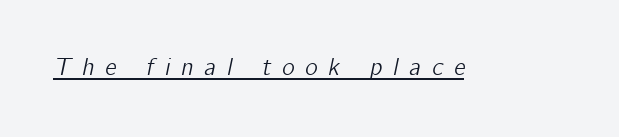
The image shows 24 px text type, italic (leaning right); set unusually wide letter spacing (+0.45 em), underlined.
